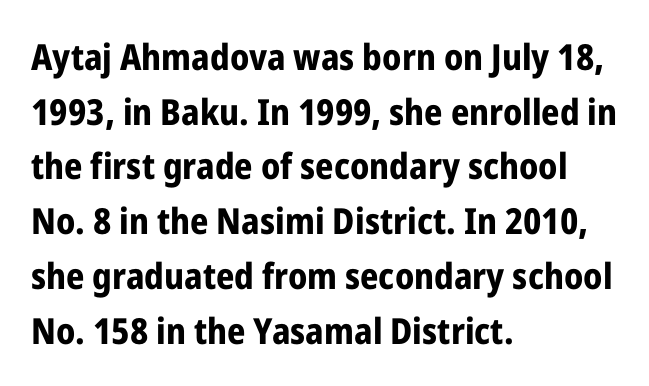
The image shows 36 px bold, condensed sans-serif type, upright; set left-aligned, normal line spacing (1.52x), normal letter spacing, not underlined; low stroke contrast and a medium x-height.
